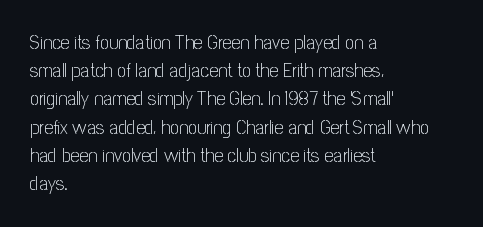
The image shows 20 px text type, upright; set left-aligned, normal line spacing (1.41x), normal letter spacing, not underlined.
